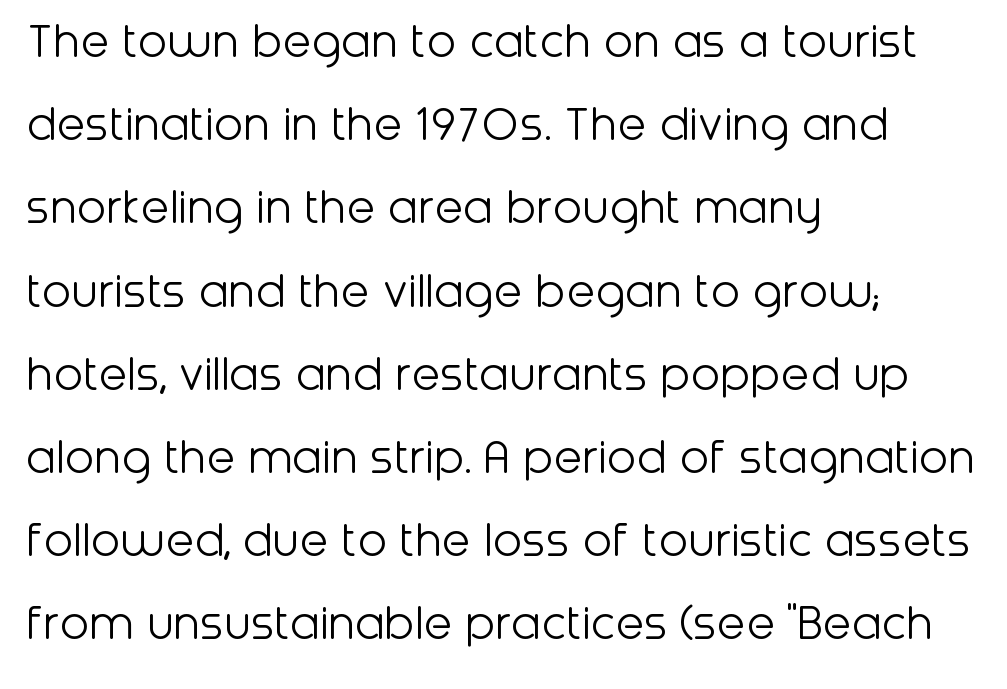
The face looks like a standard text weight, possibly lighter. Inter-character spacing is left at the font's built-in metrics. Is this a fixed-width face? No — the glyphs have proportional, varying widths. Horizontally, the lines are justified to the leading edge only. Upright lettering throughout. The characters display no serif detailing; their extremities are plain.
